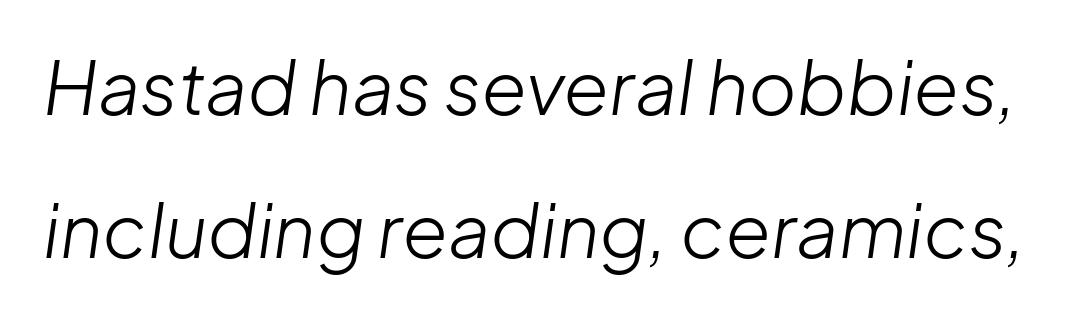
Q: Is the text bold? A: No.
Q: Is the text italic (slanted)? A: Yes, it leans right by about 8 degrees.
Q: Is the text underlined? A: No.
Q: Is the spacing between letters normal or unusually wide? A: Normal.
Q: Is the spacing between lines tight, normal or loose? A: Loose.
Q: Width (condensed, normal, or wide)? A: Normal.
Q: Stroke contrast? A: Low.
Q: x-height? A: Medium.
Q: Monospaced? A: No.
